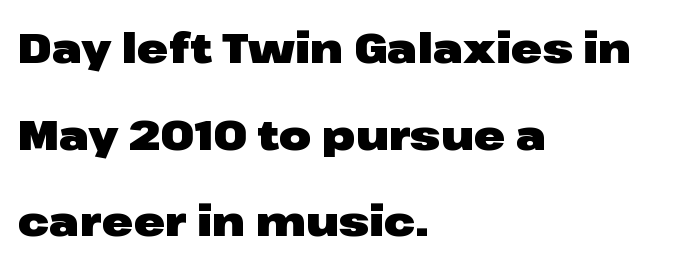
The image shows 42 px heavy, wide sans-serif type, upright; set left-aligned, loose line spacing (2.06x), normal letter spacing, not underlined; low stroke contrast and a medium x-height.
